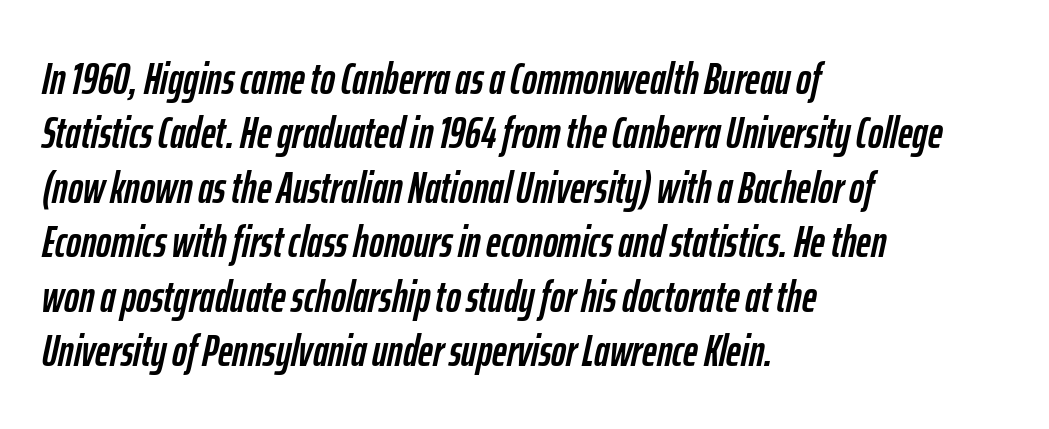
The image shows 45 px condensed type, italic (leaning right); set left-aligned, line spacing 1.21x, normal letter spacing, not underlined; low stroke contrast and a medium x-height.
